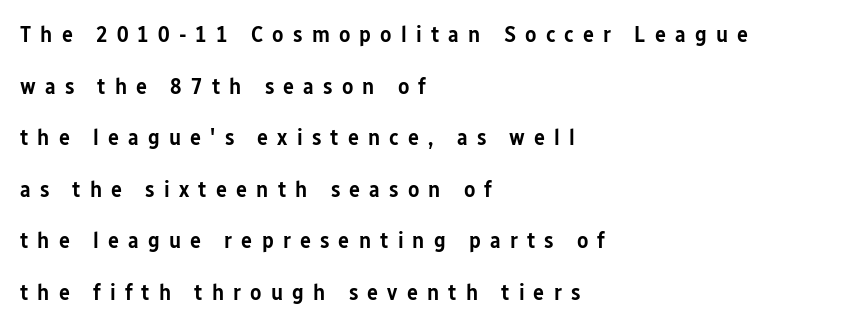
The image shows 23 px text type, upright; set left-aligned, loose line spacing (2.24x), unusually wide letter spacing (+0.4 em), not underlined.
